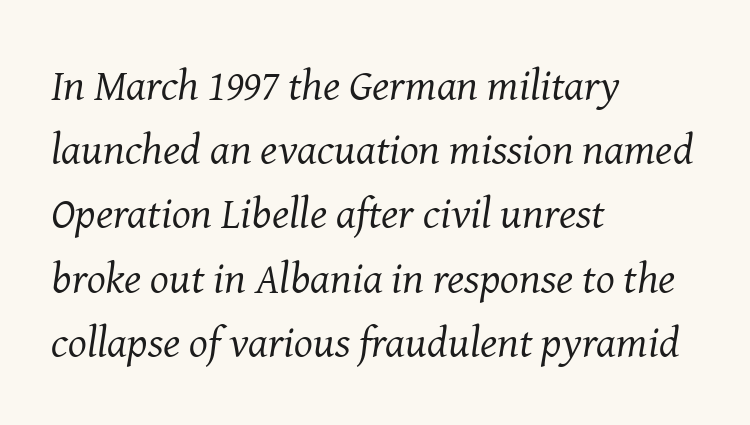
One glance says typical: line gaps are just what's usual. Examine the stroke ends and you'll spot serifs. Character widths vary here, with narrow letters taking less room than wide ones. Compared with ordinary roman type, these characters are visibly tilted.
